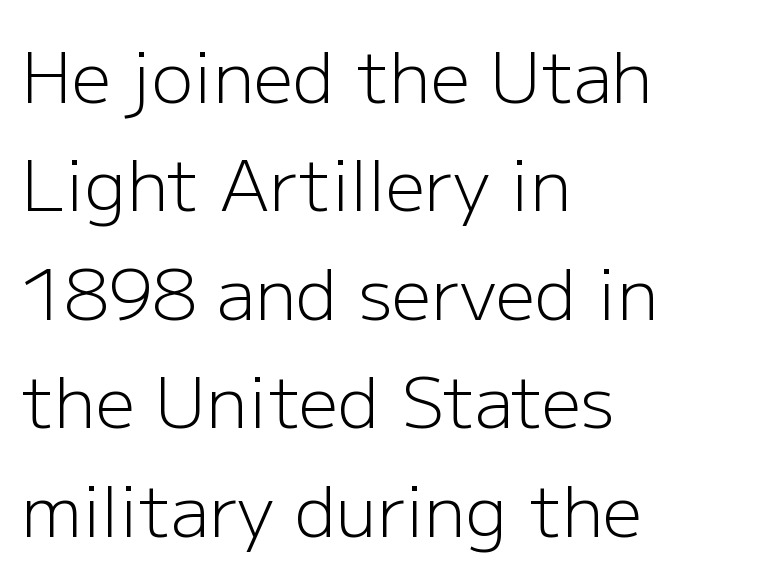
Q: Is the text bold? A: No.
Q: Is the text italic (slanted)? A: No, it is upright.
Q: Is the typeface a serif or a sans-serif typeface? A: Sans-serif.
Q: Is the text underlined? A: No.
Q: How is the paragraph aligned? A: Left-aligned.
Q: Is the spacing between letters normal or unusually wide? A: Normal.
Q: Is the spacing between lines tight, normal or loose? A: Normal.
Q: Width (condensed, normal, or wide)? A: Normal.
Q: Stroke contrast? A: Low.
Q: x-height? A: Medium.
Q: Monospaced? A: No.
